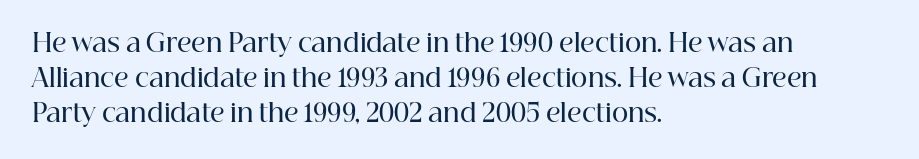
Notice how the passage keeps a crisp vertical edge on the left only. Ordinary non-slanted type is in use. Strokes here are thickened, but only to semibold level. Vertical spacing — default. The glyphs are unaccompanied by any horizontal stroke below them.
